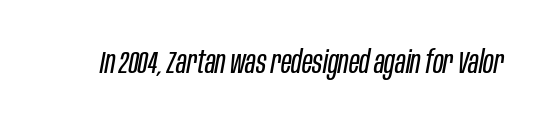
Q: Is the text bold? A: No.
Q: Is the text italic (slanted)? A: Yes, it leans right by about 10 degrees.
Q: Is the text underlined? A: No.
Q: Is the spacing between letters normal or unusually wide? A: Normal.
Q: Width (condensed, normal, or wide)? A: Condensed.
Q: Stroke contrast? A: Low.
Q: x-height? A: Large.
Q: Monospaced? A: No.
